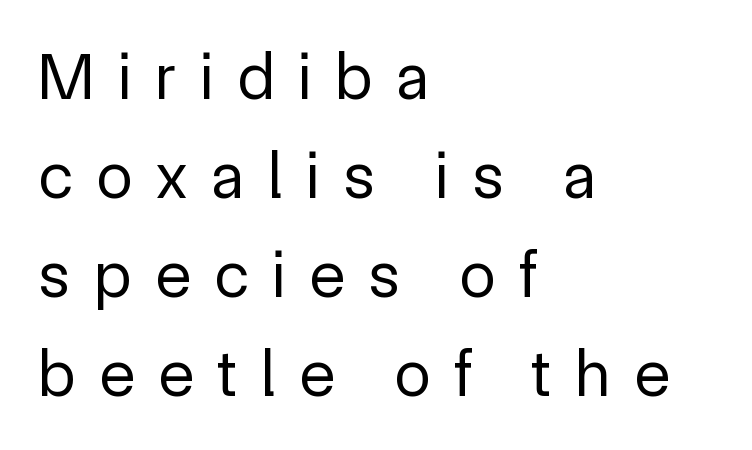
The image shows 66 px regular-weight sans-serif type, upright; set left-aligned, normal line spacing (1.5x), unusually wide letter spacing (+0.36 em), not underlined; a medium x-height.
